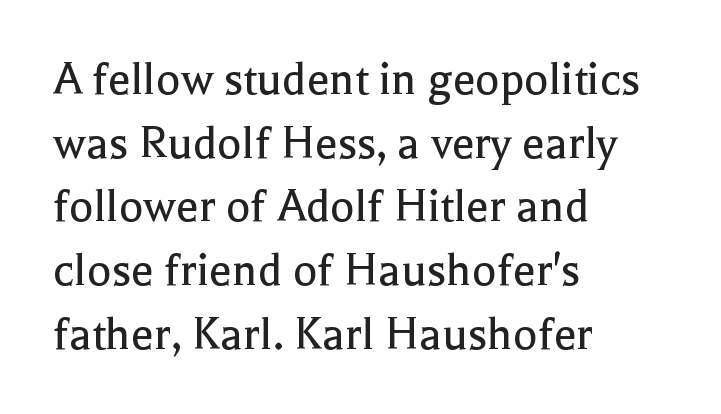
Honestly, the letter spacing is just normal — you wouldn't notice it. These lines stack with their left ends in a neat column. Compared with typical paragraphs, the rows here are spaced about the same. The strip under each line holds only bare page.
